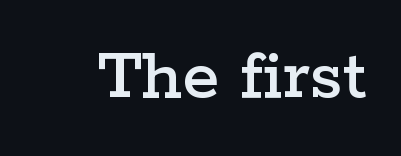
Q: Is the text italic (slanted)? A: No, it is upright.
Q: Is the typeface a serif or a sans-serif typeface? A: Serif.
Q: Is the text underlined? A: No.
Q: Is the spacing between letters normal or unusually wide? A: Normal.
Q: Width (condensed, normal, or wide)? A: Wide.
Q: Stroke contrast? A: Low.
Q: x-height? A: Medium.
Q: Monospaced? A: No.
